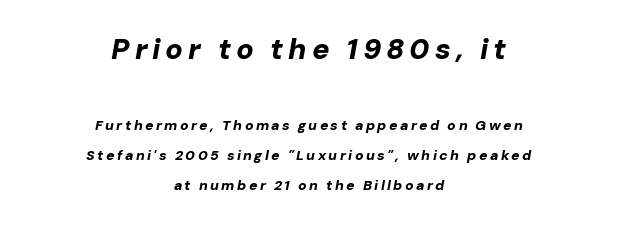
The image shows 29 px bold type, italic (leaning right); set centered, loose line spacing (2.15x), not underlined; the first (top) block is 2.07x larger; low stroke contrast and a medium x-height.
